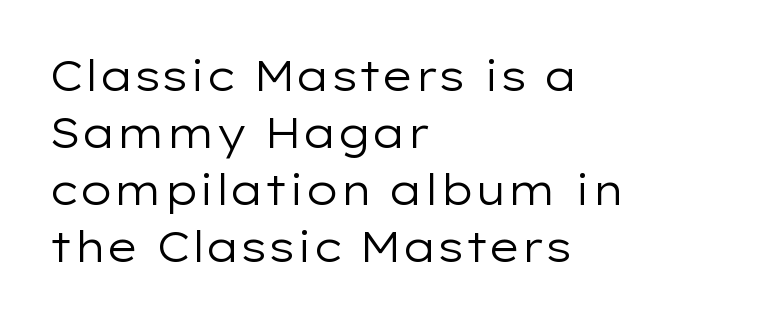
No extra tracking has been applied to these lines. Glance below the letters and you will spot only blank space. Alignment: flush left. The lettering stays uniformly vertical, giving the passage a roman look. Proportional: the letters do not fall into vertical columns. Stroke terminals: plain, sans-serif.
